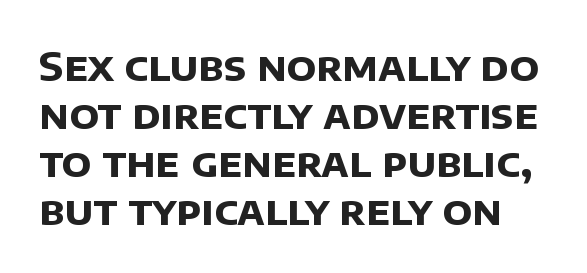
The image shows 40 px bold sans-serif type; set line spacing 1.2x, normal letter spacing, not underlined; low stroke contrast and a large x-height.
